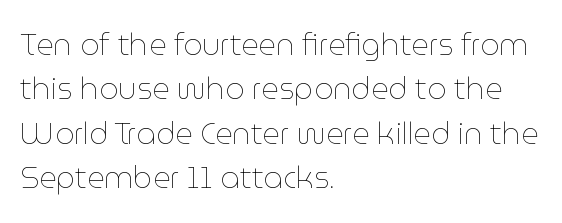
The image shows 30 px thin type, upright; set left-aligned, normal line spacing (1.48x), normal letter spacing, not underlined; low stroke contrast and a medium x-height.
